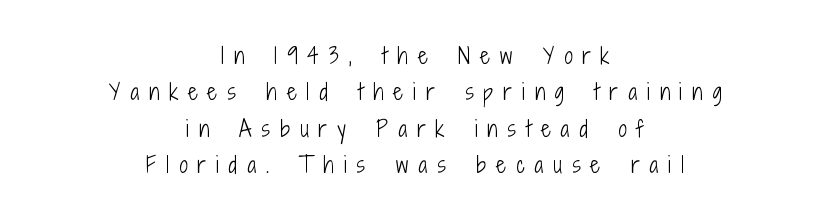
Q: Is the text bold? A: No.
Q: Is the text italic (slanted)? A: No, it is upright.
Q: Is the text underlined? A: No.
Q: How is the paragraph aligned? A: Centered.
Q: Is the spacing between letters normal or unusually wide? A: Unusually wide.
